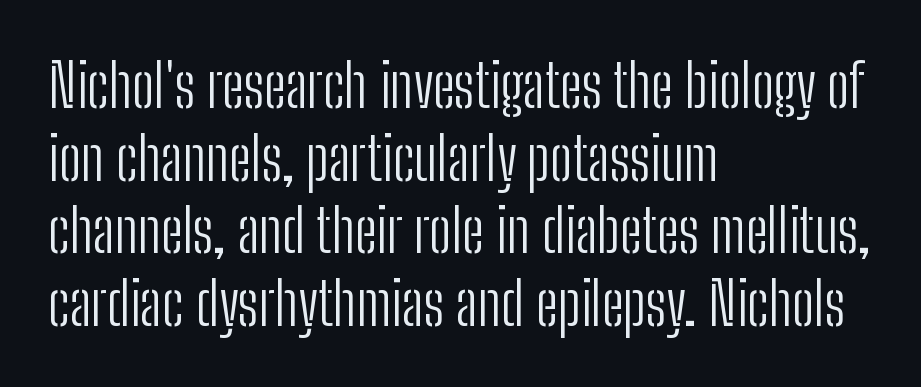
{"serif": "no", "italic": "no", "bold": "no", "weight": "light", "width": "condensed", "stroke_contrast": "low", "x_height": "medium", "monospaced": "no", "underline": "no", "align": "left", "line_spacing_ratio": 1.21, "letter_spacing": "normal", "letter_spacing_em": 0.0, "glyph_px": 60}
